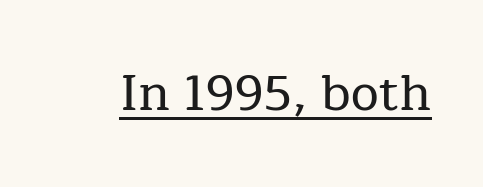
This sample uses an upright cut, with every glyph sitting square on the baseline. The typeface chosen for these lines features serifs. Nobody touched the tracking dial on this one. Emphasis is given by a line drawn under the lettering.
